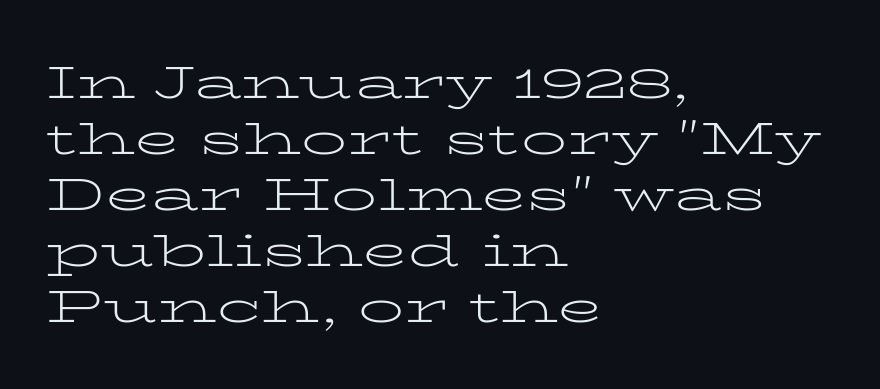
{"serif": "yes", "italic": "no", "bold": "no", "weight": "light", "width": "wide", "stroke_contrast": "low", "x_height": "medium", "monospaced": "no", "underline": "no", "align": "left", "line_spacing_ratio": 1.22, "letter_spacing": "normal", "letter_spacing_em": 0.0, "glyph_px": 46}
